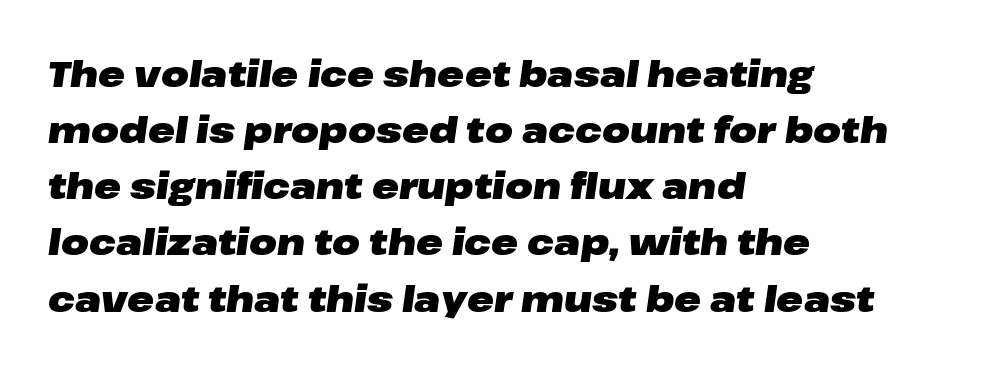
{"italic": "yes", "lean": "right", "slant_degrees": 8, "bold": "yes", "weight": "heavy", "width": "wide", "stroke_contrast": "low", "x_height": "medium", "monospaced": "no", "underline": "no", "align": "left", "line_spacing": "normal", "line_spacing_ratio": 1.56, "letter_spacing": "normal", "letter_spacing_em": 0.0, "glyph_px": 36}
